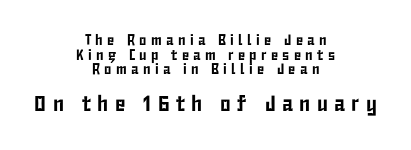
{"italic": "no", "underline": "no", "align": "center", "line_spacing": "tight", "line_spacing_ratio": 0.97, "letter_spacing": "wide", "letter_spacing_em": 0.29, "larger_block": "second", "size_ratio": 1.47, "glyph_px": 22}
